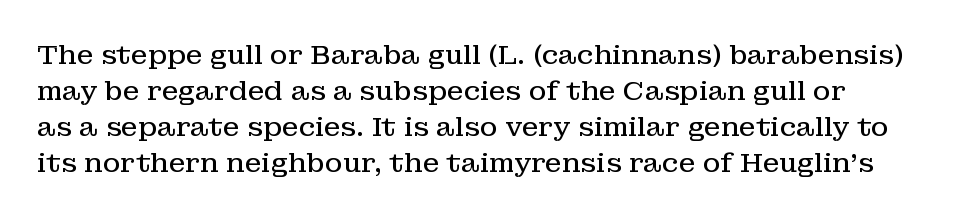
Nope, not italic — everything's standing straight. Only glyphs here, with clear space below each row. This rendering leaves character spacing at its baseline value. The lines sit at an ordinary, default distance from one another. Ink coverage per letter is moderate at most.
